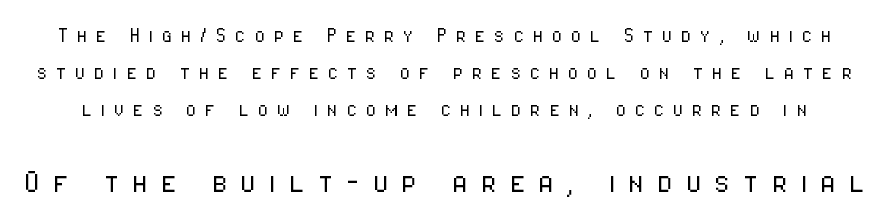
{"serif": "no", "italic": "no", "bold": "no", "weight": "light", "width": "condensed", "stroke_contrast": "low", "x_height": "medium", "monospaced": "no", "underline": "no", "line_spacing": "normal", "line_spacing_ratio": 1.55, "letter_spacing": "wide", "letter_spacing_em": 0.36, "larger_block": "second", "size_ratio": 1.5, "glyph_px": 36}
